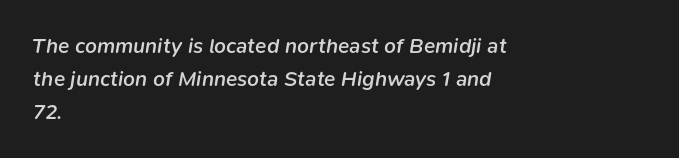
Q: Is the text bold? A: Semi-bold.
Q: Is the text italic (slanted)? A: Yes, it leans right by about 9 degrees.
Q: Is the text underlined? A: No.
Q: How is the paragraph aligned? A: Left-aligned.
Q: Is the spacing between letters normal or unusually wide? A: Normal.
Q: Is the spacing between lines tight, normal or loose? A: Normal.
